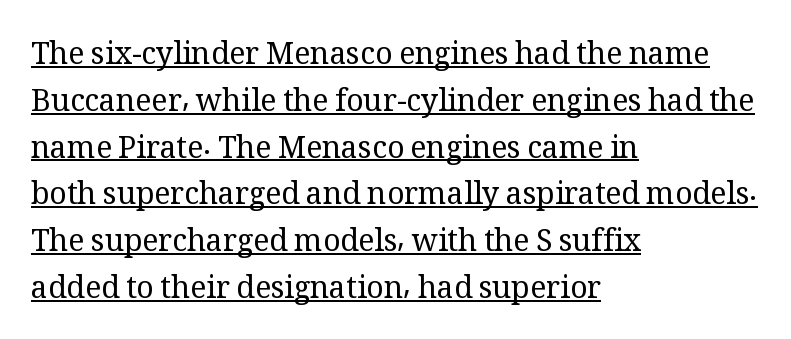
The paragraph shown leans on its left margin. Caption: lettering with a line underneath. Nope, not italic — everything's standing straight. The passage shown is not bold in any degree.
